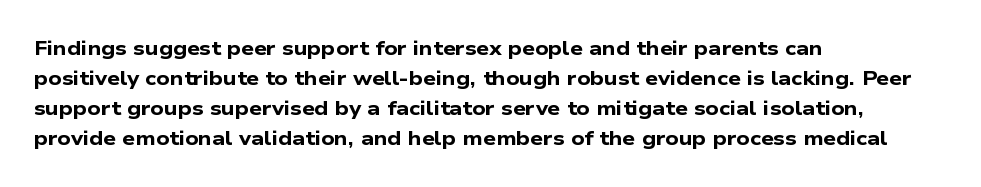
Q: Is the text bold? A: Yes.
Q: Is the text underlined? A: No.
Q: How is the paragraph aligned? A: Left-aligned.
Q: Is the spacing between letters normal or unusually wide? A: Normal.
Q: Is the spacing between lines tight, normal or loose? A: Normal.
